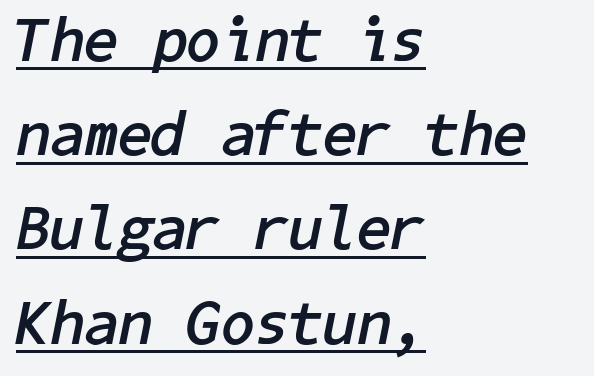
{"italic": "yes", "lean": "right", "slant_degrees": 11, "bold": "yes", "weight": "semibold", "width": "normal", "stroke_contrast": "low", "x_height": "medium", "underline": "yes", "align": "left", "line_spacing": "normal", "line_spacing_ratio": 1.52, "letter_spacing": "normal", "letter_spacing_em": 0.0, "glyph_px": 62}
